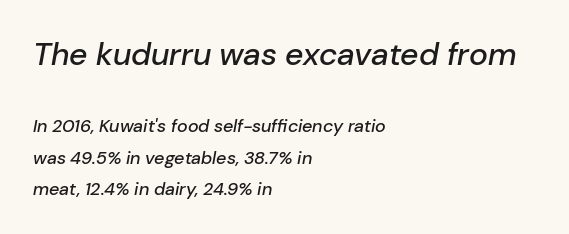
The image shows 32 px text type, italic (leaning right); set left-aligned, line spacing 1.74x, normal letter spacing, not underlined; the first (top) block is 1.78x larger; low stroke contrast and a medium x-height.
